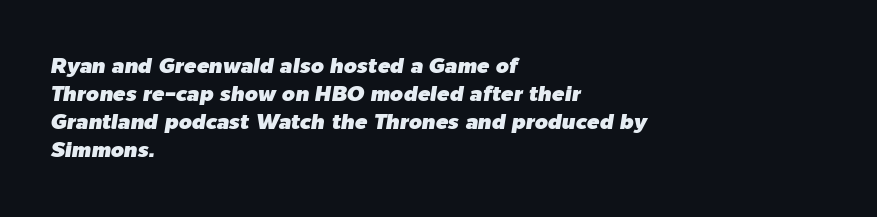
Q: Is the text italic (slanted)? A: Yes, it leans right by about 9 degrees.
Q: Is the text underlined? A: No.
Q: How is the paragraph aligned? A: Left-aligned.
Q: Is the spacing between letters normal or unusually wide? A: Normal.
Q: Is the spacing between lines tight, normal or loose? A: Normal.
